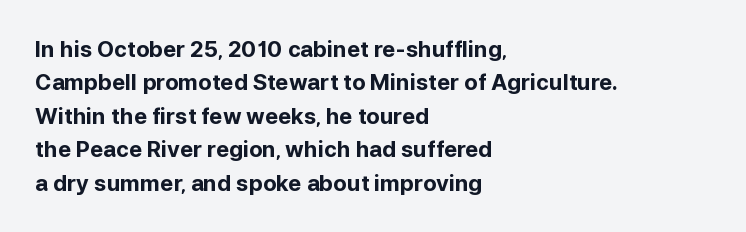
{"italic": "no", "bold": "yes", "underline": "no", "align": "left", "line_spacing": "normal", "line_spacing_ratio": 1.52, "letter_spacing": "normal", "letter_spacing_em": 0.0, "glyph_px": 22}
